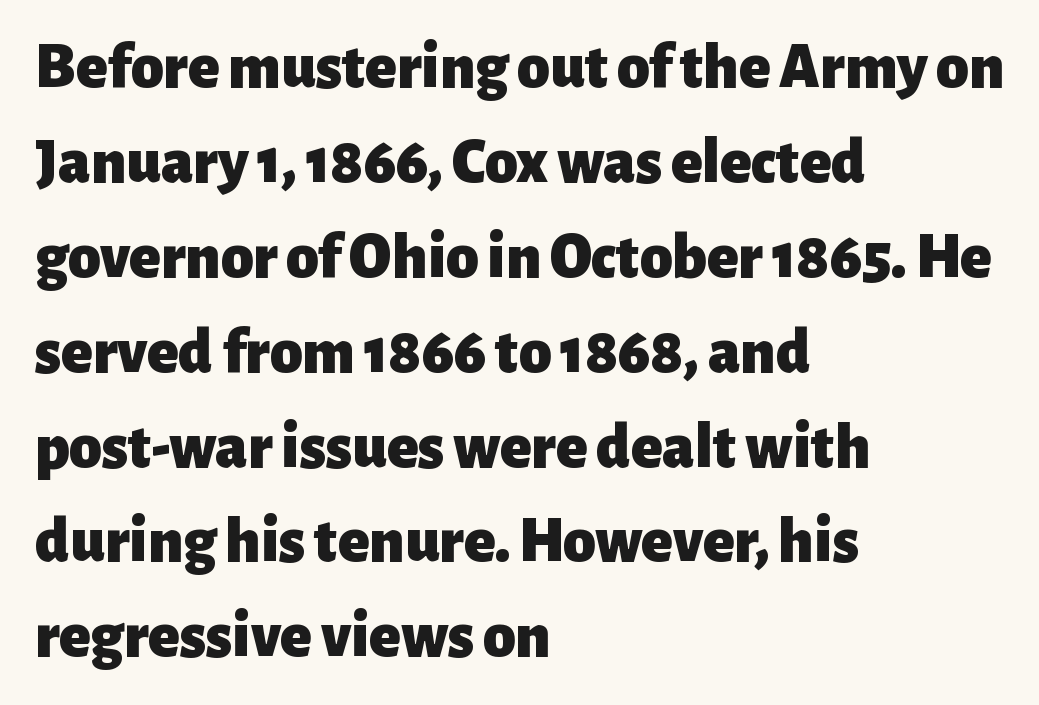
The image shows 65 px heavy sans-serif type, upright; set left-aligned, normal line spacing (1.46x), normal letter spacing, not underlined; low stroke contrast and a medium x-height.
